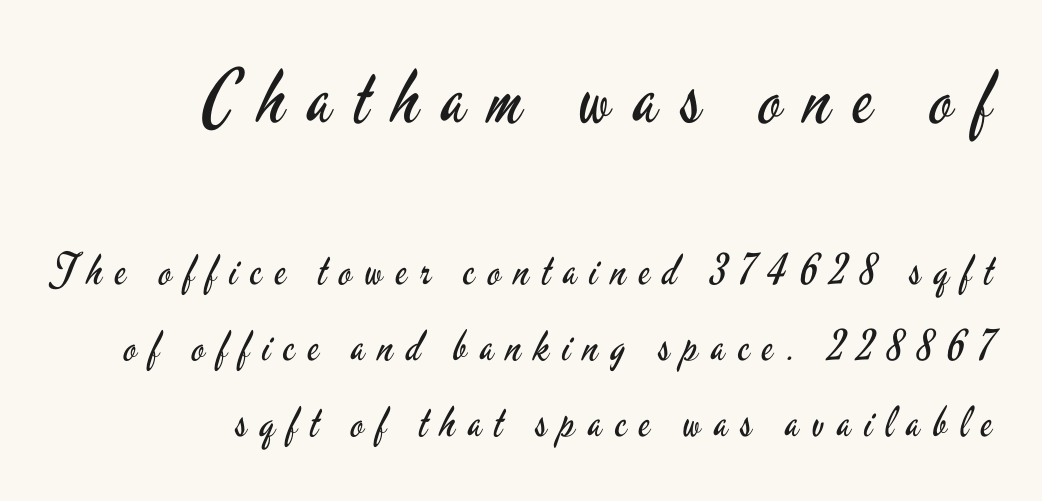
Q: Is the text bold? A: No.
Q: Is the text italic (slanted)? A: Yes.
Q: Is the typeface a serif or a sans-serif typeface? A: Sans-serif.
Q: Is the text underlined? A: No.
Q: How is the paragraph aligned? A: Right-aligned.
Q: Is the spacing between letters normal or unusually wide? A: Unusually wide.
Q: Which block of text is set in a larger size, the first (top) or the second (bottom)? A: The first (top) one.
Q: Width (condensed, normal, or wide)? A: Condensed.
Q: Stroke contrast? A: Low.
Q: x-height? A: Small.
Q: Monospaced? A: No.
